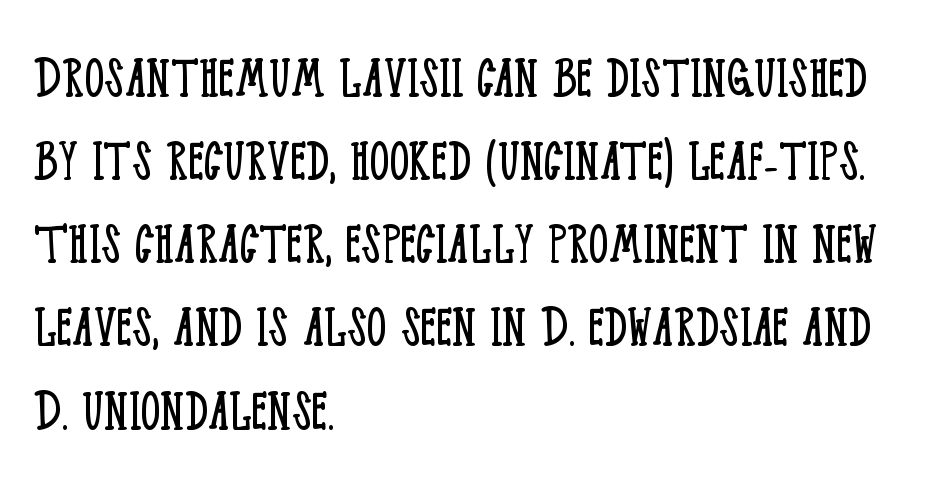
Plain, unruled lines of type. Standard letterfit; no display-style spreading of the glyphs. Italic? Not at all — the glyphs are vertical. A quiet, ordinary-to-light weight characterises the typeface. Small tapered or slab feet sit at the stroke ends, so this counts as serif. The passage shown is typed in a proportional face where columns would drift.
